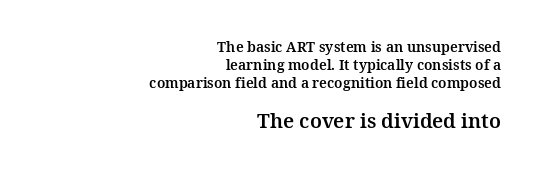
The image shows 20 px text type, upright; set right-aligned, normal line spacing (1.27x), normal letter spacing, not underlined; the second (bottom) block is 1.43x larger.
